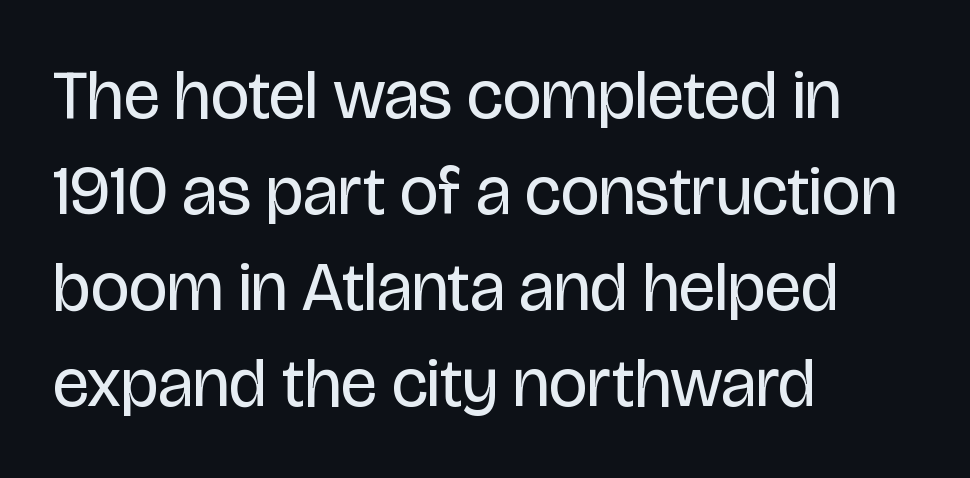
{"serif": "no", "italic": "no", "bold": "no", "weight": "regular", "width": "condensed", "stroke_contrast": "low", "x_height": "large", "monospaced": "no", "underline": "no", "align": "left", "line_spacing": "normal", "line_spacing_ratio": 1.39, "letter_spacing": "normal", "letter_spacing_em": 0.0, "glyph_px": 69}
